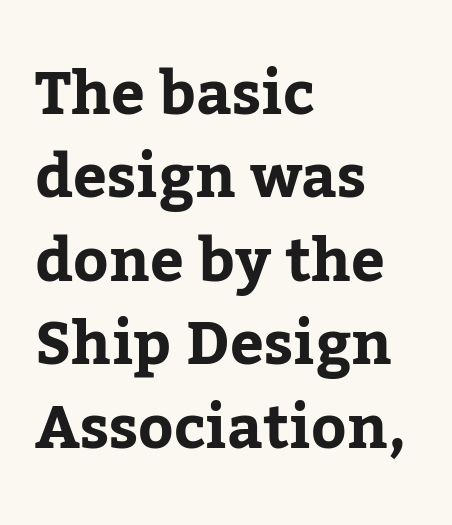
Q: Is the text bold? A: Yes.
Q: Is the text italic (slanted)? A: No, it is upright.
Q: Is the typeface a serif or a sans-serif typeface? A: Serif.
Q: Is the text underlined? A: No.
Q: How is the paragraph aligned? A: Left-aligned.
Q: Is the spacing between letters normal or unusually wide? A: Normal.
Q: Is the spacing between lines tight, normal or loose? A: Normal.
Q: Width (condensed, normal, or wide)? A: Normal.
Q: Stroke contrast? A: Low.
Q: x-height? A: Medium.
Q: Monospaced? A: No.
